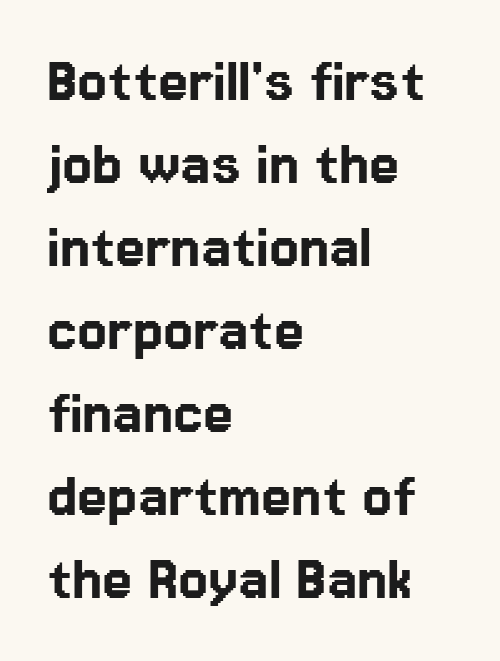
Letter spacing: default. Unlike a traditional serif, this face leaves its strokes unadorned. Tall strokes in this sample are plumb rather than angled. The passage shown is not underscored anywhere.
